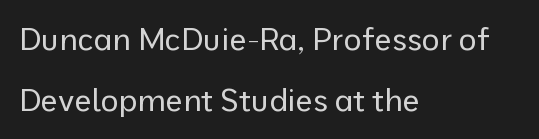
A typesetter would call this proportional, since set widths differ per character. The passage is arranged the way most books set body copy — flush left. The lines are spread far apart with generous leading. This sample uses plain, unmodified letter spacing. Descenders are the only things crossing below the line.
